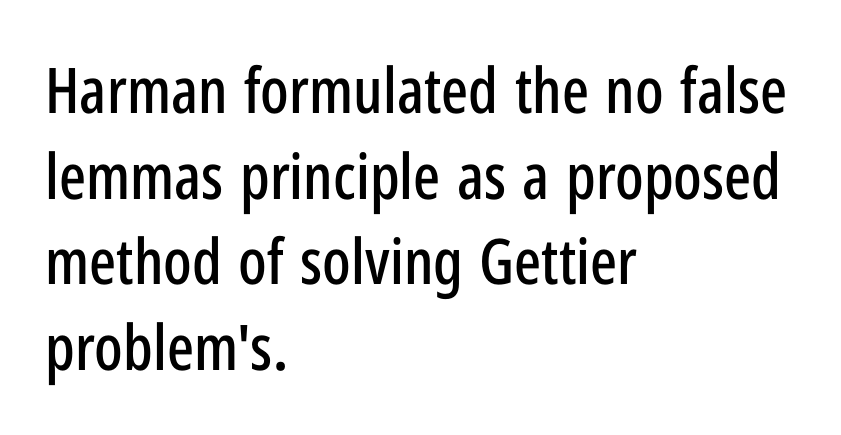
Q: Is the text italic (slanted)? A: No, it is upright.
Q: Is the typeface a serif or a sans-serif typeface? A: Sans-serif.
Q: Is the text underlined? A: No.
Q: How is the paragraph aligned? A: Left-aligned.
Q: Is the spacing between letters normal or unusually wide? A: Normal.
Q: Is the spacing between lines tight, normal or loose? A: Normal.
Q: Width (condensed, normal, or wide)? A: Condensed.
Q: Stroke contrast? A: Low.
Q: x-height? A: Medium.
Q: Monospaced? A: No.
